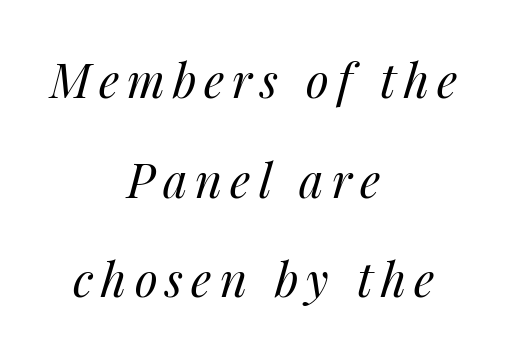
Q: Is the text bold? A: No.
Q: Is the text italic (slanted)? A: Yes, it leans right by about 14 degrees.
Q: Is the text underlined? A: No.
Q: How is the paragraph aligned? A: Centered.
Q: Is the spacing between lines tight, normal or loose? A: Loose.
Q: Width (condensed, normal, or wide)? A: Normal.
Q: Stroke contrast? A: Medium.
Q: x-height? A: Medium.
Q: Monospaced? A: No.
